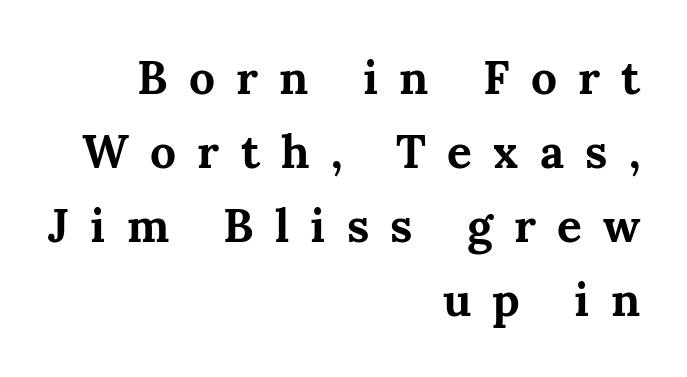
Compared with a flush-left layout, this one pins lines to the opposite, right side. Spacing between characters has been opened up far beyond the box default. Summary of weight: heavy, a full bold. Quick note: underline off. Regular leading. The axis of the letterforms is exactly vertical.
